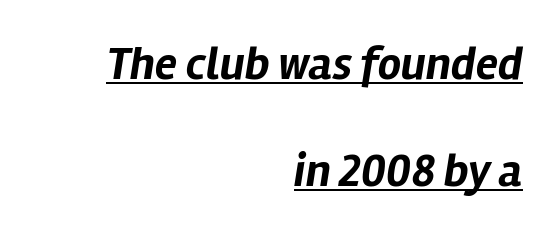
The string is rendered with underlining switched on. This sample uses an oblique cut, with every glyph tilted off the vertical. Note the varied advance widths — an 'i' is clearly narrower than an 'm'. One glance says open: line gaps are wider than usual. What stands out about the letter spacing? Nothing — it is the standard amount. Look at the stroke-to-counter ratio: heavy, a bold.
